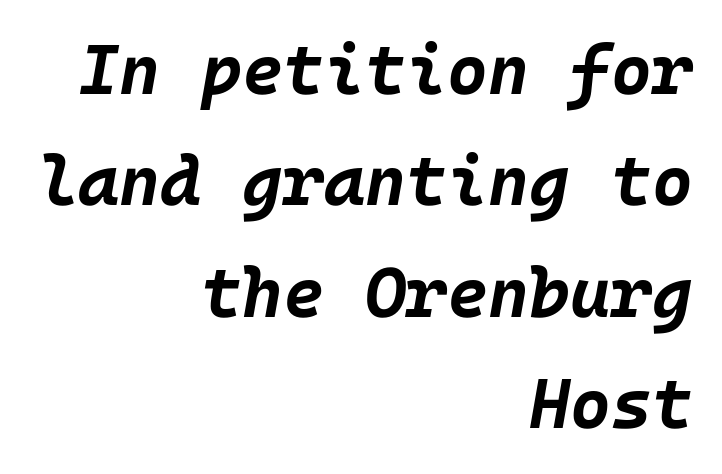
{"italic": "yes", "lean": "right", "slant_degrees": 10, "bold": "yes", "weight": "bold", "width": "normal", "stroke_contrast": "low", "x_height": "large", "underline": "no", "align": "right", "line_spacing": "normal", "line_spacing_ratio": 1.59, "letter_spacing": "normal", "letter_spacing_em": 0.0, "glyph_px": 70}
